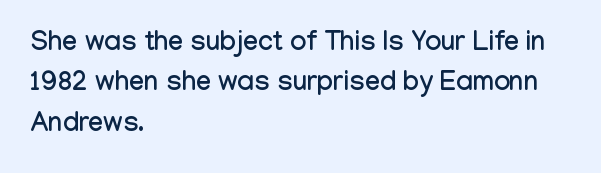
Q: Is the text italic (slanted)? A: No, it is upright.
Q: Is the text underlined? A: No.
Q: How is the paragraph aligned? A: Left-aligned.
Q: Is the spacing between letters normal or unusually wide? A: Normal.
Q: Is the spacing between lines tight, normal or loose? A: Normal.
